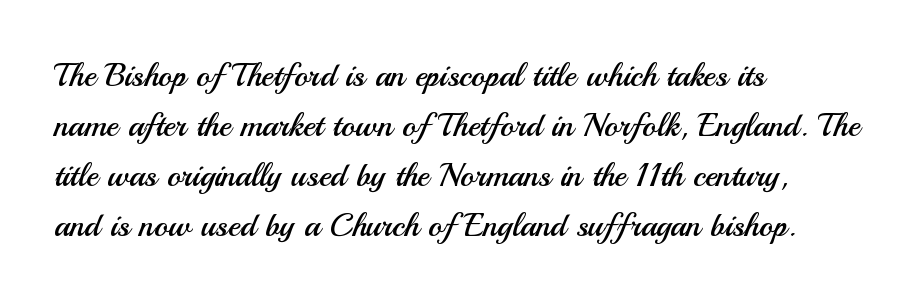
Observe the absence of serifs on each vertical stroke in this sample. The strokes carry an ordinary text weight at most. These lines keep a tight, regular rhythm from letter to letter. The specimen omits any rule beneath the text block's lines.
